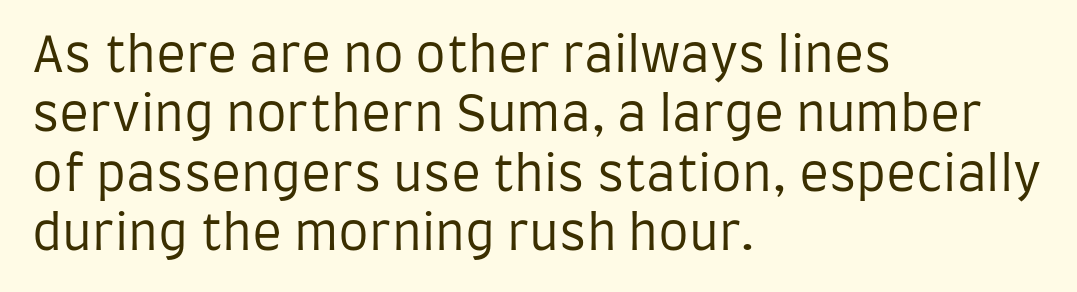
Q: Is the text bold? A: No.
Q: Is the text italic (slanted)? A: No, it is upright.
Q: Is the typeface a serif or a sans-serif typeface? A: Sans-serif.
Q: Is the text underlined? A: No.
Q: How is the paragraph aligned? A: Left-aligned.
Q: Is the spacing between letters normal or unusually wide? A: Normal.
Q: Width (condensed, normal, or wide)? A: Condensed.
Q: Stroke contrast? A: Low.
Q: x-height? A: Large.
Q: Monospaced? A: No.
